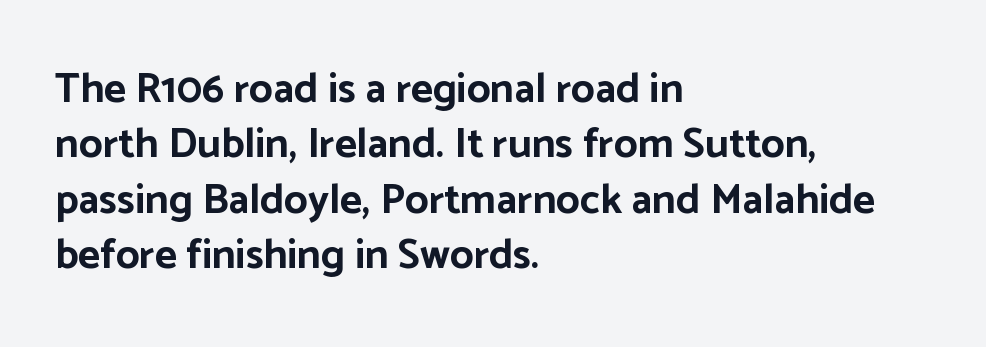
The glyphs are unaccompanied by any horizontal stroke below them. Honestly, the row spacing looks completely unremarkable. Layout note: lines flush left. This sample uses a sans-serif face. A typesetter would call this zero additional tracking.
